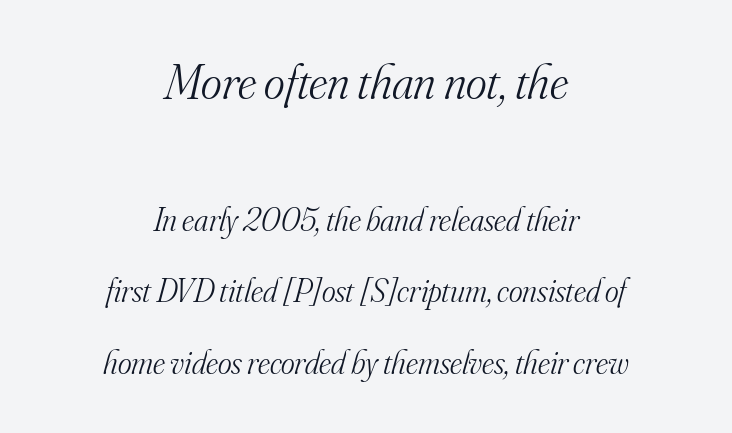
Q: Is the text bold? A: No.
Q: Is the text italic (slanted)? A: Yes, it leans right by about 16 degrees.
Q: Is the typeface a serif or a sans-serif typeface? A: Serif.
Q: Is the text underlined? A: No.
Q: How is the paragraph aligned? A: Centered.
Q: Is the spacing between letters normal or unusually wide? A: Normal.
Q: Is the spacing between lines tight, normal or loose? A: Loose.
Q: Which block of text is set in a larger size, the first (top) or the second (bottom)? A: The first (top) one.
Q: Width (condensed, normal, or wide)? A: Normal.
Q: Stroke contrast? A: Medium.
Q: x-height? A: Small.
Q: Monospaced? A: No.
